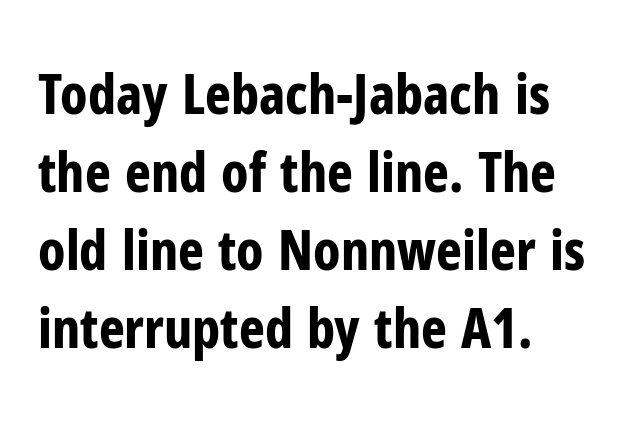
The image shows 55 px bold, condensed sans-serif type, upright; set left-aligned, normal line spacing (1.42x), normal letter spacing, not underlined; low stroke contrast and a medium x-height.
